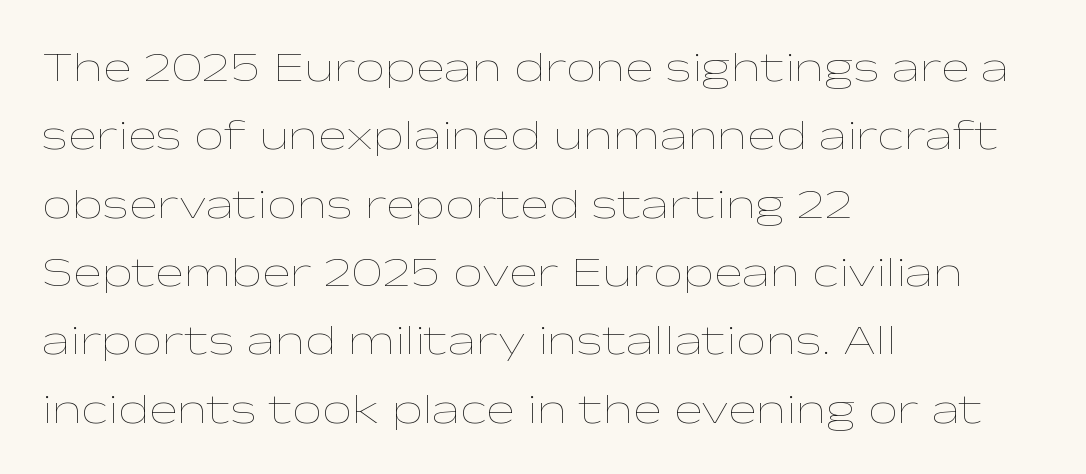
The image shows 43 px thin, wide type, upright; set left-aligned, normal line spacing (1.59x), normal letter spacing, not underlined; low stroke contrast and a medium x-height.
